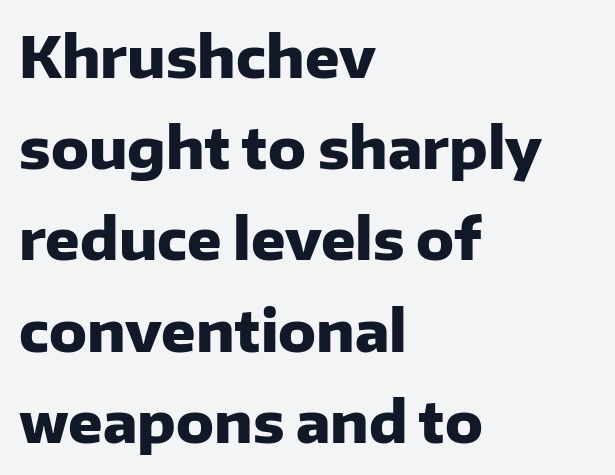
The image shows 57 px heavy sans-serif type, upright; set left-aligned, normal line spacing (1.6x), normal letter spacing, not underlined; low stroke contrast and a medium x-height.
